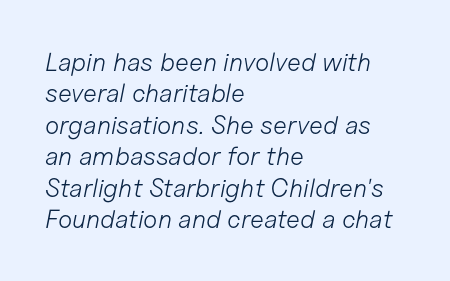
{"italic": "yes", "lean": "right", "slant_degrees": 11, "bold": "no", "underline": "no", "align": "left", "line_spacing_ratio": 1.21, "letter_spacing": "normal", "letter_spacing_em": 0.0, "glyph_px": 26}
